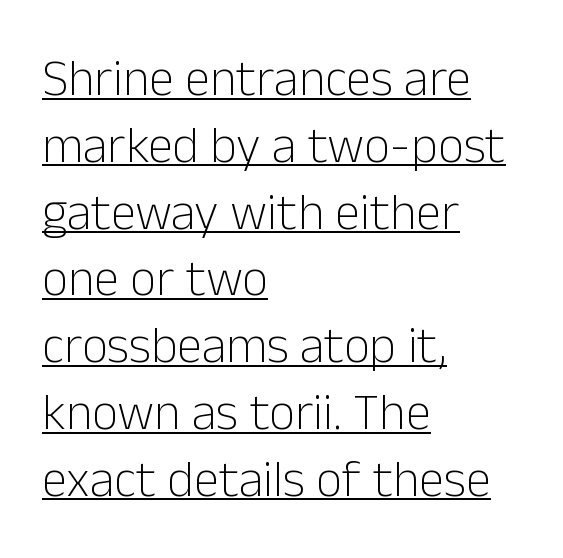
Q: Is the text bold? A: No.
Q: Is the text italic (slanted)? A: No, it is upright.
Q: Is the typeface a serif or a sans-serif typeface? A: Sans-serif.
Q: Is the text underlined? A: Yes.
Q: How is the paragraph aligned? A: Left-aligned.
Q: Is the spacing between letters normal or unusually wide? A: Normal.
Q: Is the spacing between lines tight, normal or loose? A: Normal.
Q: Width (condensed, normal, or wide)? A: Normal.
Q: Stroke contrast? A: Low.
Q: x-height? A: Medium.
Q: Monospaced? A: No.
